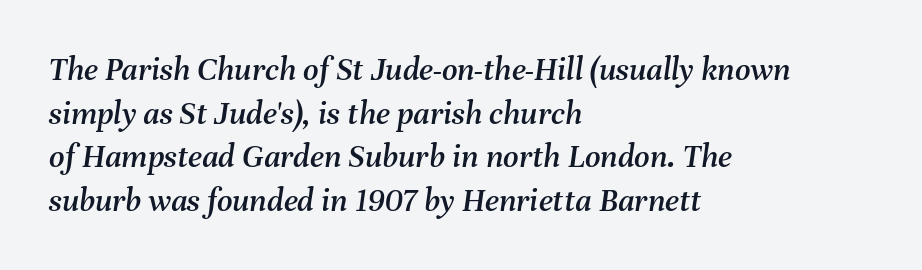
Leftover space on each line is placed entirely after the last word. Think of a printed novel: that variable character pitch is what you see here. Underline: absent. The font's italic variant was chosen for this text. A typesetter would call this leading conventional body-copy spacing.
